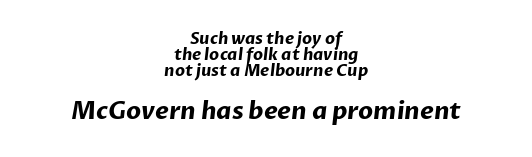
{"bold": "yes", "underline": "no", "align": "center", "line_spacing": "tight", "line_spacing_ratio": 1.0, "letter_spacing": "normal", "letter_spacing_em": 0.0, "larger_block": "second", "size_ratio": 1.5, "glyph_px": 24}
